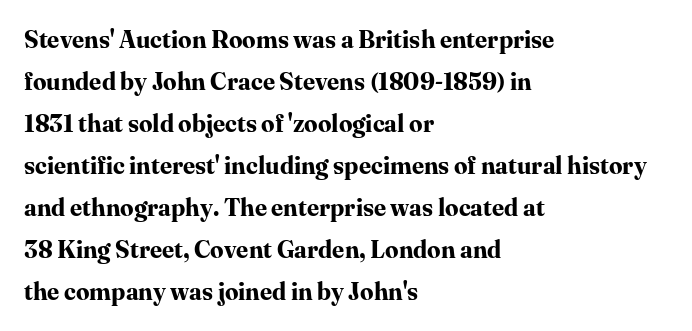
Q: Is the text bold? A: Yes.
Q: Is the text italic (slanted)? A: No, it is upright.
Q: Is the text underlined? A: No.
Q: How is the paragraph aligned? A: Left-aligned.
Q: Is the spacing between letters normal or unusually wide? A: Normal.
